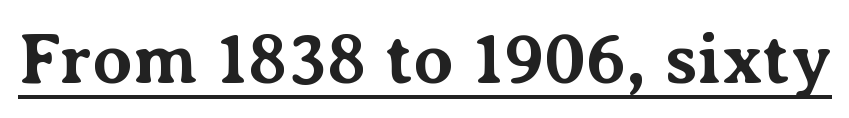
Q: Is the text bold? A: Yes.
Q: Is the text italic (slanted)? A: No, it is upright.
Q: Is the typeface a serif or a sans-serif typeface? A: Serif.
Q: Is the text underlined? A: Yes.
Q: Is the spacing between letters normal or unusually wide? A: Normal.
Q: Width (condensed, normal, or wide)? A: Normal.
Q: Stroke contrast? A: Medium.
Q: x-height? A: Medium.
Q: Monospaced? A: No.
